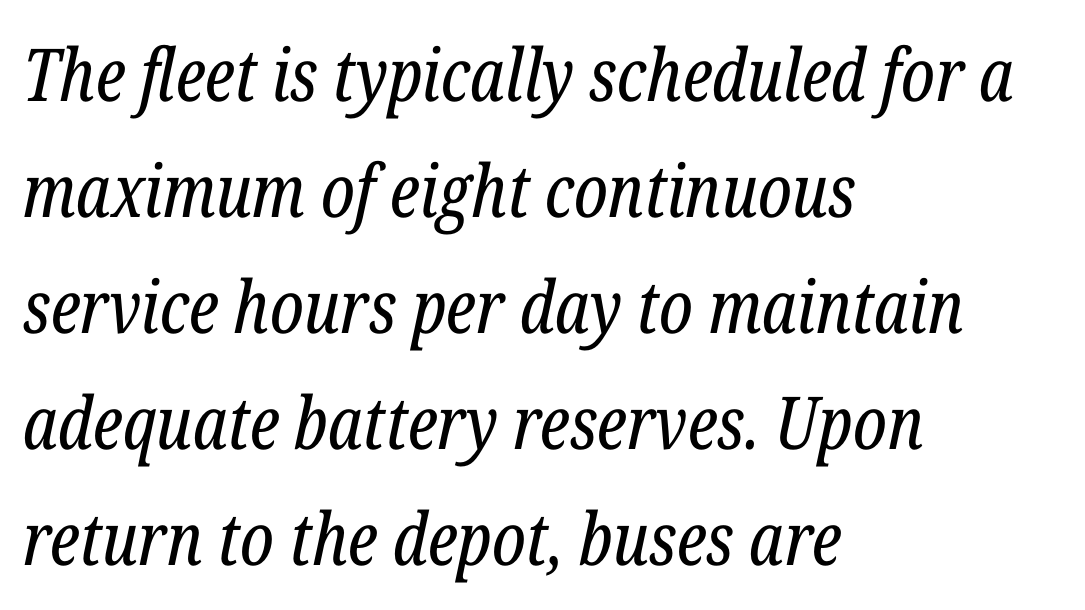
Proportional: the letters do not fall into vertical columns. Which margin do the lines hug? The left one — the right edge is uneven. Rendered with sloped, italic letterforms. Does extra space separate the letters? No, they use regular spacing. The rendering shows small feet on the letterforms — a serif design.
